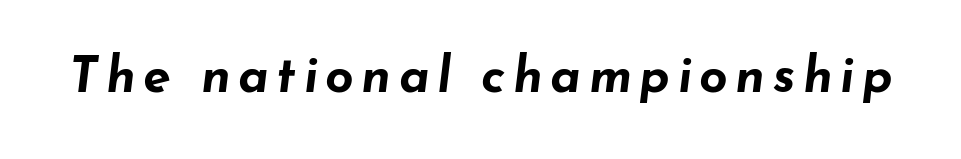
{"italic": "yes", "lean": "right", "slant_degrees": 7, "bold": "yes", "weight": "bold", "width": "wide", "stroke_contrast": "low", "x_height": "small", "monospaced": "no", "underline": "no", "glyph_px": 50}
